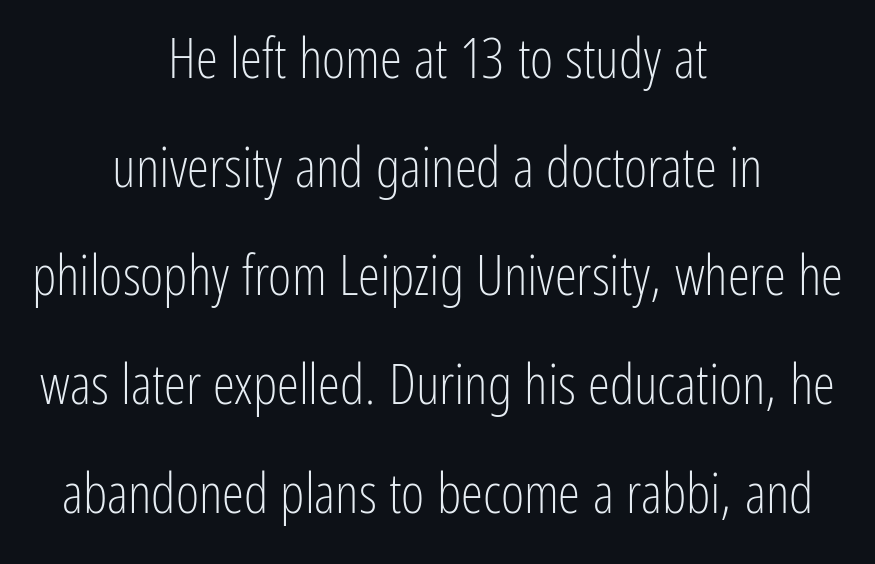
Q: Is the text bold? A: No.
Q: Is the text italic (slanted)? A: No, it is upright.
Q: Is the typeface a serif or a sans-serif typeface? A: Sans-serif.
Q: Is the text underlined? A: No.
Q: How is the paragraph aligned? A: Centered.
Q: Is the spacing between letters normal or unusually wide? A: Normal.
Q: Is the spacing between lines tight, normal or loose? A: Loose.
Q: Width (condensed, normal, or wide)? A: Condensed.
Q: Stroke contrast? A: Low.
Q: x-height? A: Medium.
Q: Monospaced? A: No.
